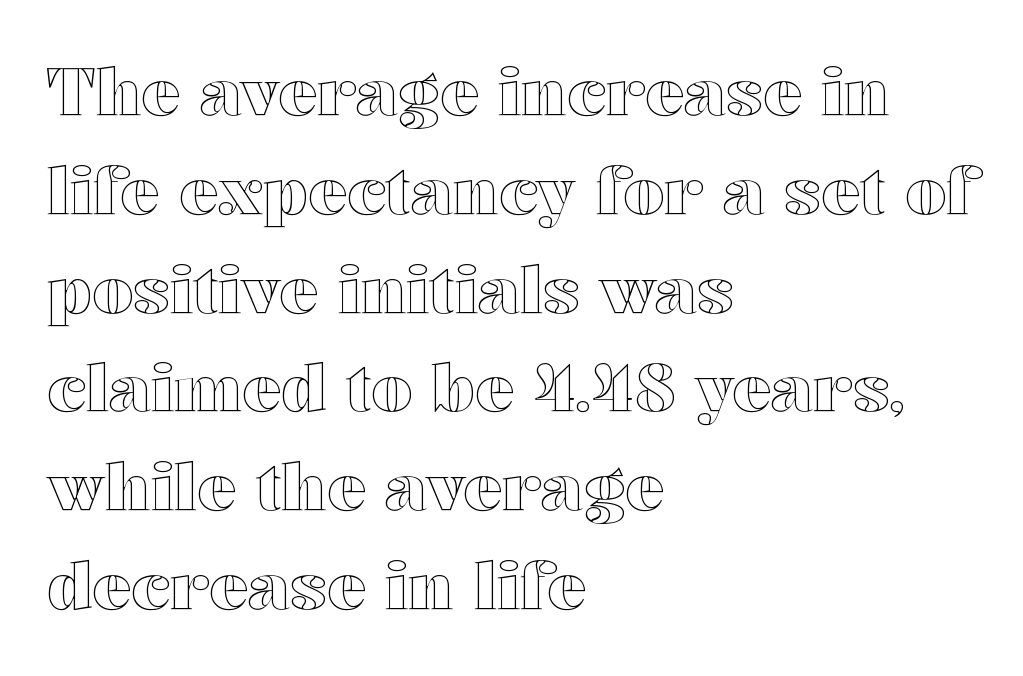
A typesetter would call this proportional, since set widths differ per character. The space between consecutive lines is moderate. The specimen reads as upright at a glance. Layout note: lines flush left.
